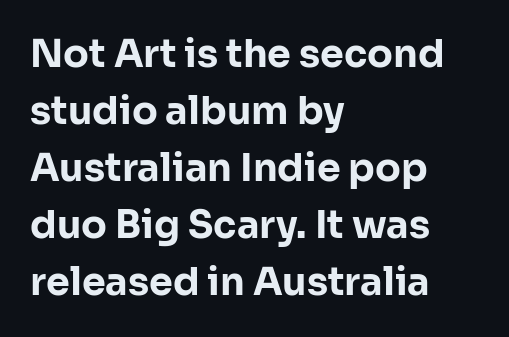
Q: Is the text bold? A: Yes.
Q: Is the text italic (slanted)? A: No, it is upright.
Q: Is the typeface a serif or a sans-serif typeface? A: Sans-serif.
Q: Is the text underlined? A: No.
Q: How is the paragraph aligned? A: Left-aligned.
Q: Is the spacing between letters normal or unusually wide? A: Normal.
Q: Is the spacing between lines tight, normal or loose? A: Normal.
Q: Width (condensed, normal, or wide)? A: Normal.
Q: Stroke contrast? A: Low.
Q: x-height? A: Medium.
Q: Monospaced? A: No.
